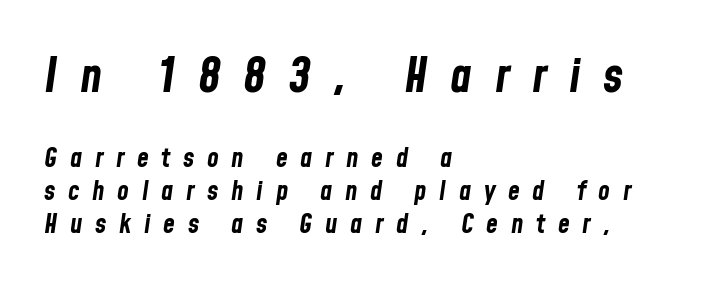
{"italic": "yes", "lean": "right", "slant_degrees": 8, "bold": "yes", "weight": "bold", "width": "condensed", "stroke_contrast": "low", "x_height": "medium", "monospaced": "no", "underline": "no", "align": "left", "line_spacing_ratio": 1.21, "letter_spacing": "wide", "letter_spacing_em": 0.47, "larger_block": "first", "size_ratio": 1.78, "glyph_px": 48}
